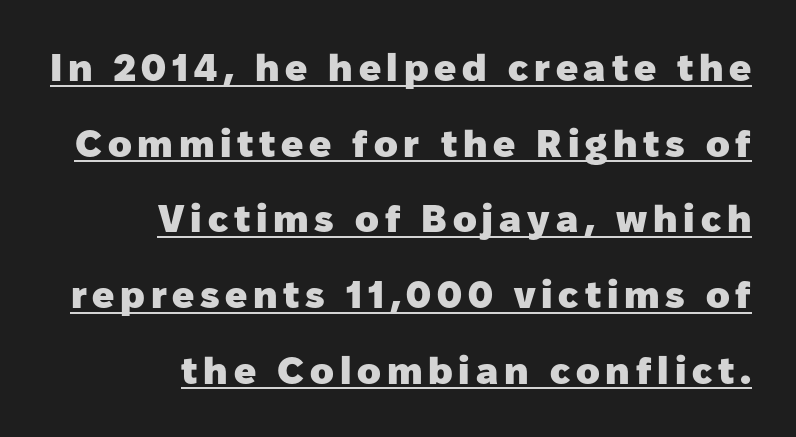
The image shows 39 px heavy sans-serif type, upright; set right-aligned, loose line spacing (1.94x), underlined; low stroke contrast and a medium x-height.
